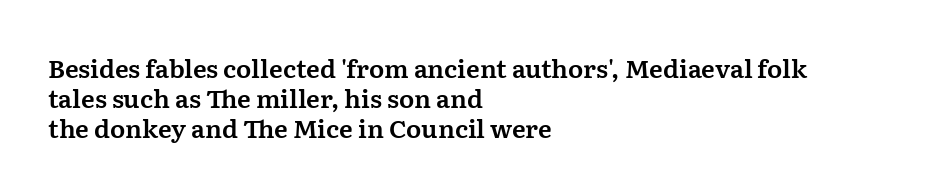
Standard letterfit; no display-style spreading of the glyphs. A typesetter would mark this as roman, not italic. Does the copy run flush right? No — it runs flush left. Words float on clear page, feet unadorned.
